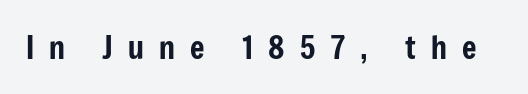
{"serif": "no", "italic": "no", "width": "condensed", "stroke_contrast": "low", "x_height": "medium", "monospaced": "no", "underline": "no", "letter_spacing": "wide", "letter_spacing_em": 0.49, "glyph_px": 31}
